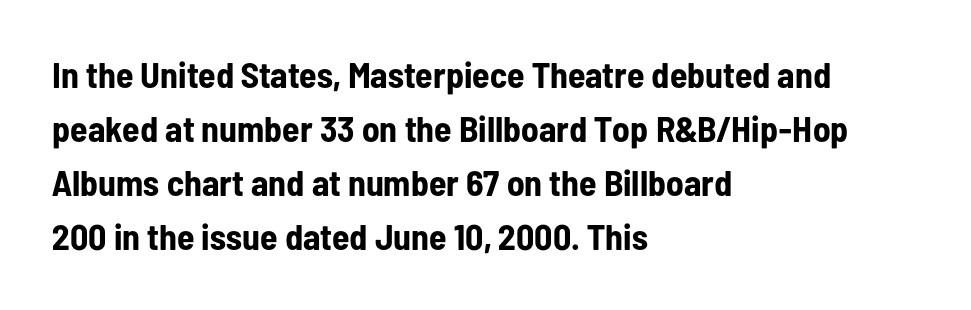
The space directly below the letters is spotless. No italicization has been applied; the sample stays upright. This is sans-serif lettering, the kind often seen on screens and signage. Does the weight exceed regular? Yes, all the way to bold. Baseline-to-baseline distance is the conventional proportion of letter height.
